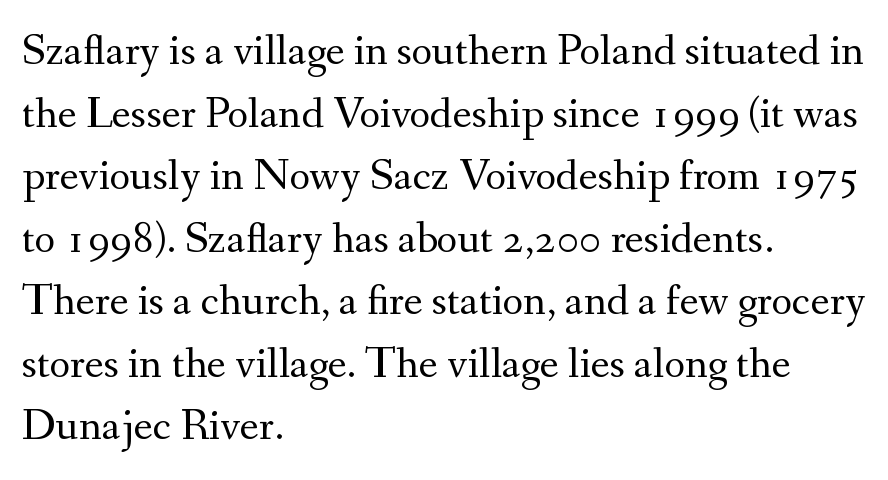
Regarding serifs, this sample has them. Lines of text with bare space underneath. Every stem runs plumb, perpendicular to the baseline. The rendering anchors every line to the left-hand side. Is this a heavy cut? Hardly; it is regular or lighter.
